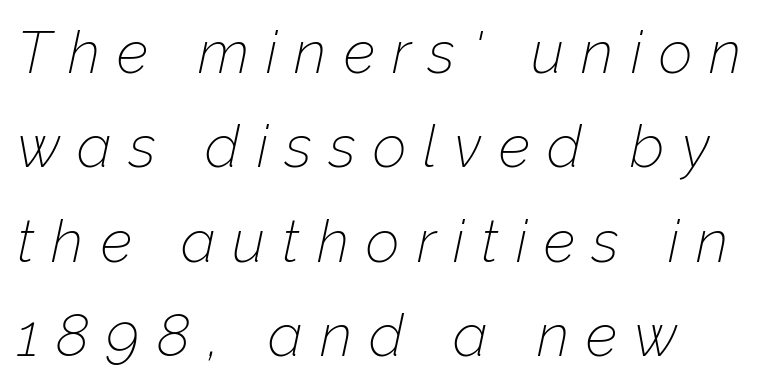
{"italic": "yes", "lean": "right", "slant_degrees": 12, "bold": "no", "weight": "thin", "width": "normal", "stroke_contrast": "low", "x_height": "medium", "monospaced": "no", "underline": "no", "line_spacing": "normal", "line_spacing_ratio": 1.6, "letter_spacing": "wide", "letter_spacing_em": 0.29, "glyph_px": 59}
